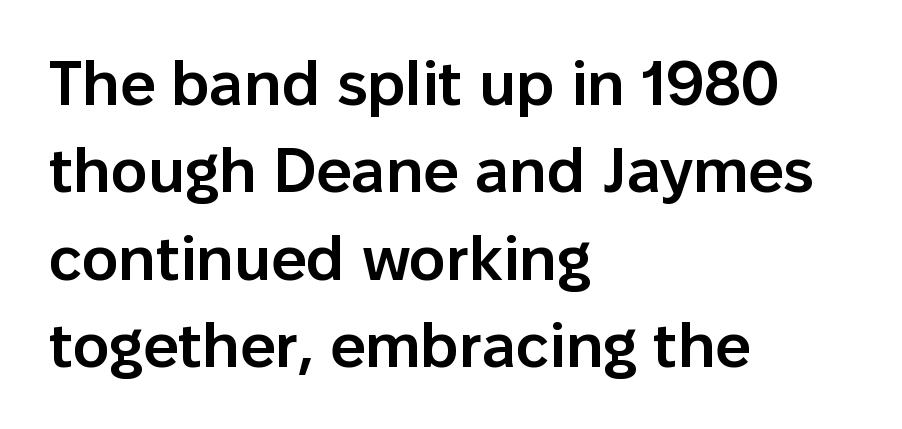
The image shows 62 px semibold sans-serif type, upright; set left-aligned, normal line spacing (1.41x), normal letter spacing, not underlined; low stroke contrast and a medium x-height.
